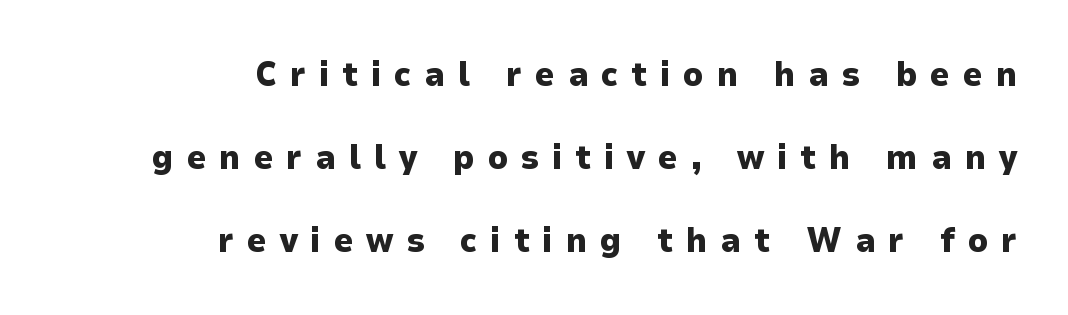
The image shows 34 px heavy sans-serif type, upright; set right-aligned, loose line spacing (2.44x), unusually wide letter spacing (+0.38 em), not underlined; low stroke contrast and a medium x-height.
